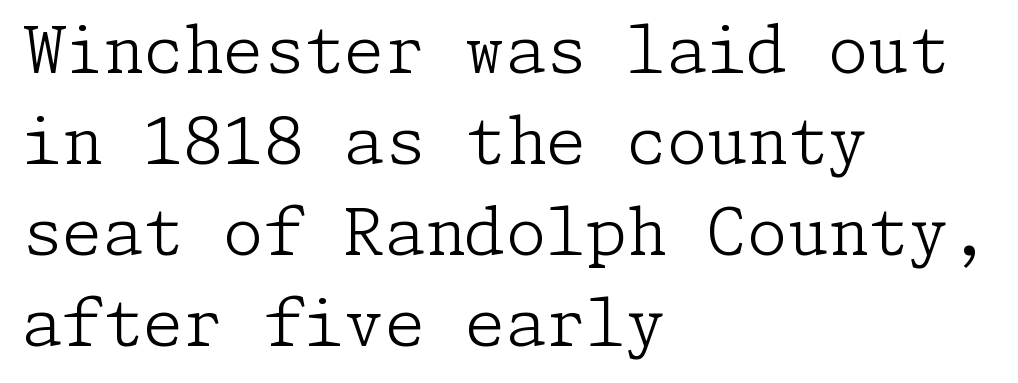
The image shows 65 px light serif type, upright; set left-aligned, normal line spacing (1.4x), normal letter spacing, not underlined; low stroke contrast and a medium x-height.
